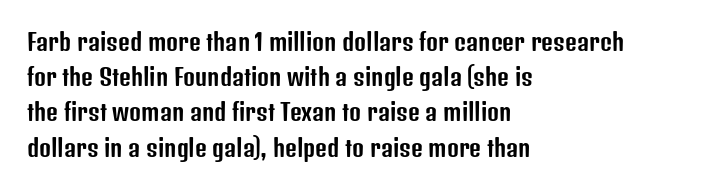
The designer left line spacing at the default. The face used here is rendered with its standard letterfit. The letters stand upright; this is a roman face. The rag falls on the right side of this text block. The words here are not underlined.
